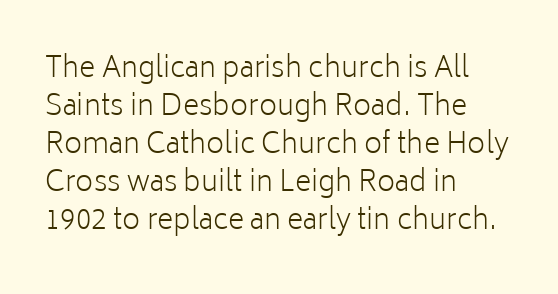
The type family on display is of the sans-serif kind. Stems here are at most as thick as an everyday book face. Which margin do the lines hug? The left one — the right edge is uneven. Looks like regular typesetting: each glyph gets only the width it needs. Reading down the column, the eye jumps a familiar distance to each next line. Observe the ordinary spacing: letters are neighbours, not strangers.
